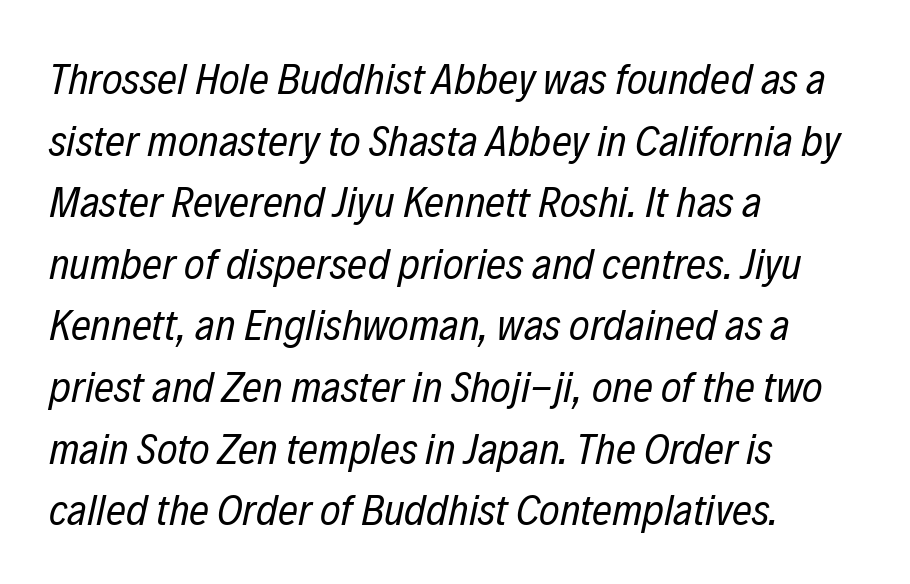
Q: Is the text bold? A: No.
Q: Is the text italic (slanted)? A: Yes, it leans right by about 12 degrees.
Q: Is the text underlined? A: No.
Q: How is the paragraph aligned? A: Left-aligned.
Q: Is the spacing between letters normal or unusually wide? A: Normal.
Q: Is the spacing between lines tight, normal or loose? A: Normal.
Q: Width (condensed, normal, or wide)? A: Condensed.
Q: Stroke contrast? A: Low.
Q: x-height? A: Medium.
Q: Monospaced? A: No.
